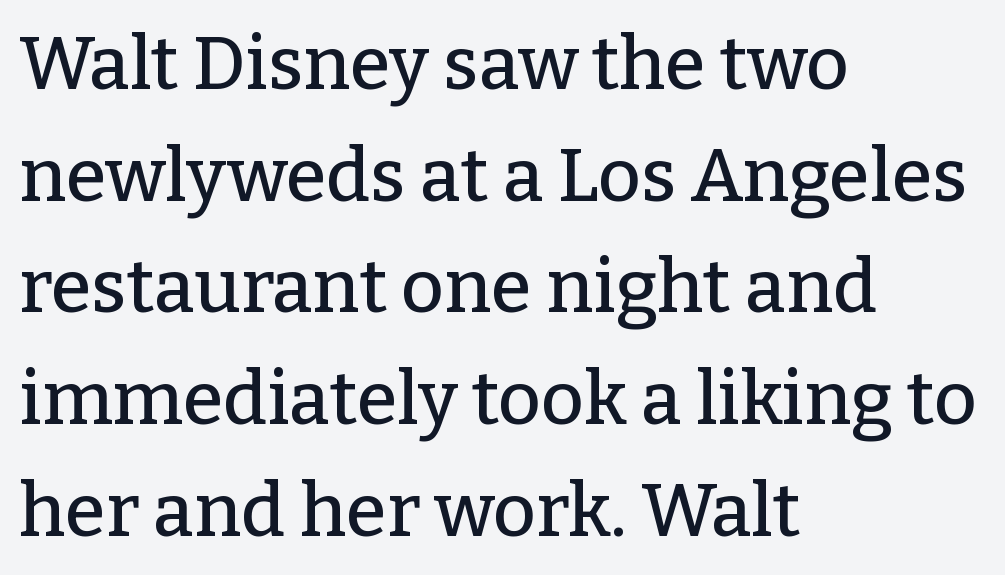
Quick note: underline off. Varying glyph widths throughout — classic text-font behaviour. The paragraph has a hard left edge and a soft right edge. This rendering leaves character spacing at its baseline value.
